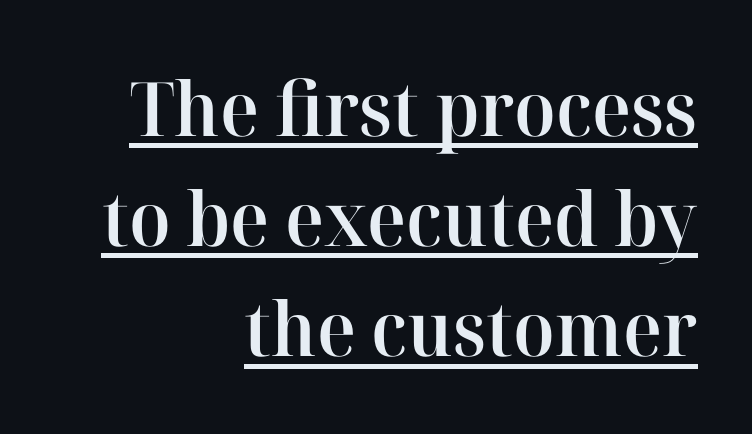
Q: Is the text bold? A: Semi-bold.
Q: Is the text italic (slanted)? A: No, it is upright.
Q: Is the typeface a serif or a sans-serif typeface? A: Serif.
Q: Is the text underlined? A: Yes.
Q: How is the paragraph aligned? A: Right-aligned.
Q: Is the spacing between letters normal or unusually wide? A: Normal.
Q: Is the spacing between lines tight, normal or loose? A: Normal.
Q: Width (condensed, normal, or wide)? A: Normal.
Q: Stroke contrast? A: High.
Q: x-height? A: Medium.
Q: Monospaced? A: No.
